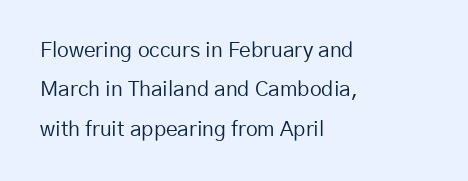
The image shows 21 px text type, upright; set left-aligned, line spacing 1.87x, normal letter spacing, not underlined.
